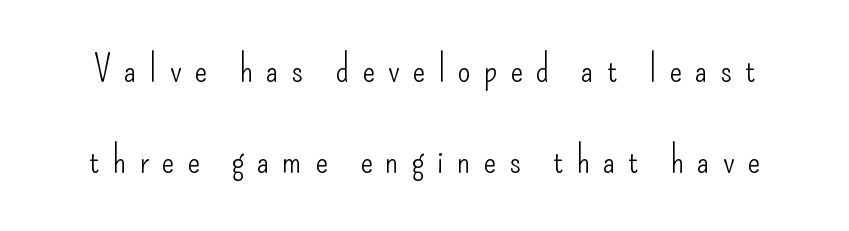
Q: Is the text bold? A: No.
Q: Is the text italic (slanted)? A: No, it is upright.
Q: Is the typeface a serif or a sans-serif typeface? A: Sans-serif.
Q: Is the text underlined? A: No.
Q: Is the spacing between letters normal or unusually wide? A: Unusually wide.
Q: Is the spacing between lines tight, normal or loose? A: Loose.
Q: Width (condensed, normal, or wide)? A: Condensed.
Q: Stroke contrast? A: Low.
Q: x-height? A: Small.
Q: Monospaced? A: No.
